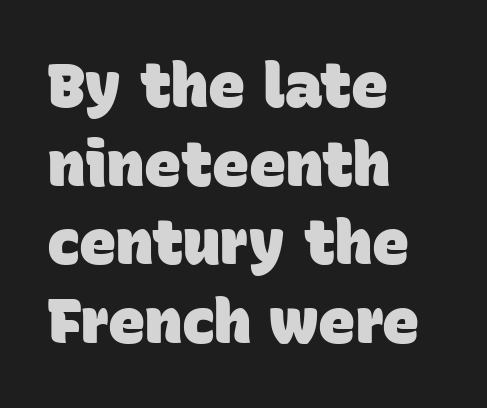
Q: Is the text bold? A: Yes.
Q: Is the typeface a serif or a sans-serif typeface? A: Sans-serif.
Q: Is the text underlined? A: No.
Q: How is the paragraph aligned? A: Left-aligned.
Q: Is the spacing between letters normal or unusually wide? A: Normal.
Q: Is the spacing between lines tight, normal or loose? A: Normal.
Q: Width (condensed, normal, or wide)? A: Normal.
Q: Stroke contrast? A: Low.
Q: x-height? A: Large.
Q: Monospaced? A: No.
